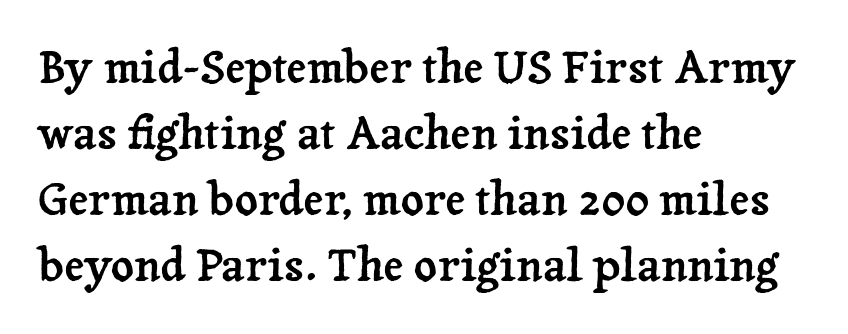
The rendering keeps characters at their native spacing. Old-style or modern, the face here clearly has serifs. The string is rendered with underlining switched off. The leading is moderate, giving the passage an even texture. Each letter keeps its own natural width here, so spacing adapts to shape.
